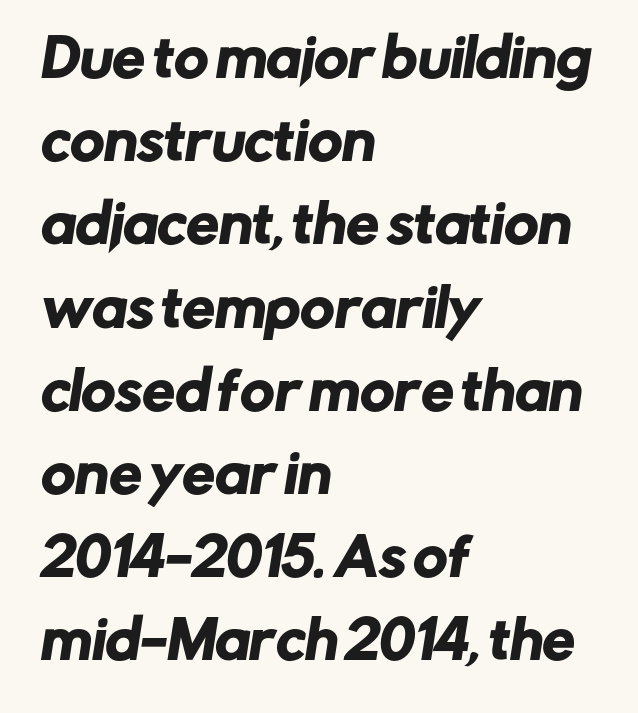
In terms of letterform style, serifs are entirely absent. Horizontally, the lines are justified to the leading edge only. Just letters on the line, the space beneath them empty. Students, observe: this is what conventionally led text looks like. Spacing verdict: proportional, widths tailored to each character.
